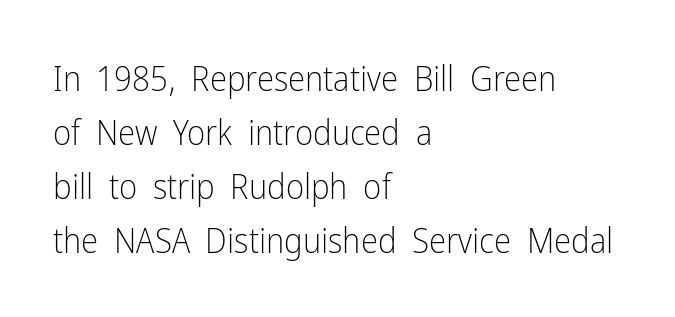
{"serif": "no", "italic": "no", "bold": "no", "weight": "light", "width": "condensed", "stroke_contrast": "low", "x_height": "medium", "monospaced": "no", "underline": "no", "align": "left", "line_spacing": "normal", "line_spacing_ratio": 1.54, "letter_spacing": "normal", "letter_spacing_em": 0.0, "glyph_px": 35}
